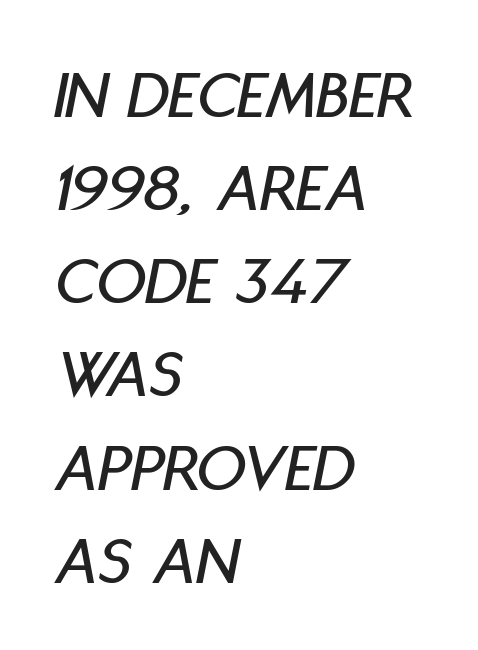
Q: Is the text italic (slanted)? A: Yes, it leans right by about 11 degrees.
Q: Is the text underlined? A: No.
Q: How is the paragraph aligned? A: Left-aligned.
Q: Is the spacing between letters normal or unusually wide? A: Normal.
Q: Is the spacing between lines tight, normal or loose? A: Normal.
Q: Width (condensed, normal, or wide)? A: Condensed.
Q: Stroke contrast? A: Low.
Q: x-height? A: Large.
Q: Monospaced? A: No.
